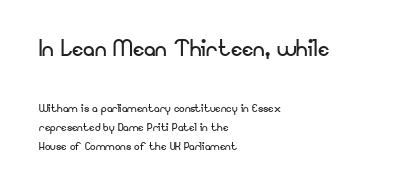
{"serif": "no", "italic": "no", "bold": "no", "weight": "regular", "width": "normal", "stroke_contrast": "low", "x_height": "small", "monospaced": "no", "underline": "no", "align": "left", "line_spacing": "normal", "line_spacing_ratio": 1.39, "letter_spacing": "normal", "letter_spacing_em": 0.0, "larger_block": "first", "size_ratio": 2.07, "glyph_px": 29}
